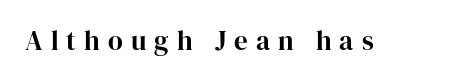
The image shows 27 px text type, upright; set unusually wide letter spacing (+0.3 em), not underlined.
